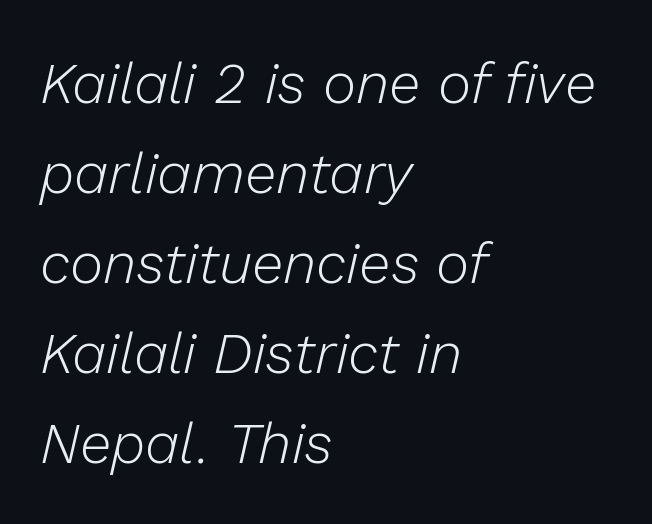
Q: Is the text bold? A: No.
Q: Is the text italic (slanted)? A: Yes, it leans right by about 13 degrees.
Q: Is the text underlined? A: No.
Q: How is the paragraph aligned? A: Left-aligned.
Q: Is the spacing between letters normal or unusually wide? A: Normal.
Q: Is the spacing between lines tight, normal or loose? A: Normal.
Q: Width (condensed, normal, or wide)? A: Normal.
Q: Stroke contrast? A: Low.
Q: x-height? A: Medium.
Q: Monospaced? A: No.
